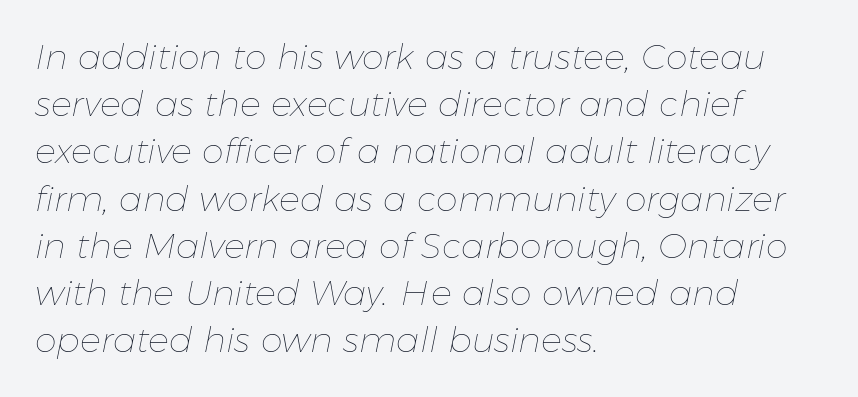
The image shows 35 px thin type, italic (leaning right); set left-aligned, normal line spacing (1.35x), normal letter spacing, not underlined; low stroke contrast and a medium x-height.
